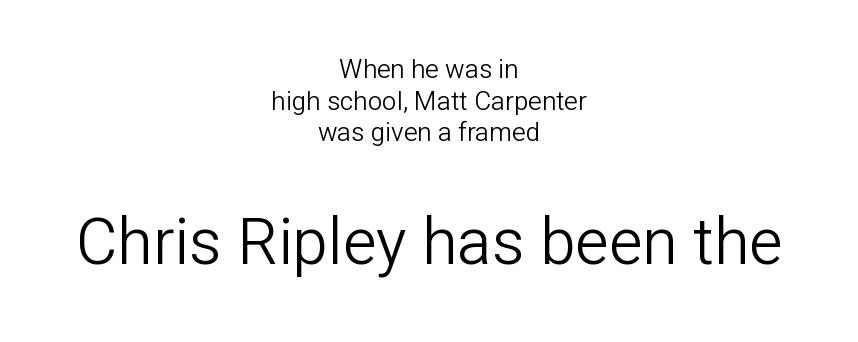
{"serif": "no", "italic": "no", "bold": "no", "weight": "light", "width": "normal", "stroke_contrast": "low", "x_height": "medium", "monospaced": "no", "underline": "no", "align": "center", "line_spacing_ratio": 1.22, "letter_spacing": "normal", "letter_spacing_em": 0.0, "larger_block": "second", "size_ratio": 2.46, "glyph_px": 64}
